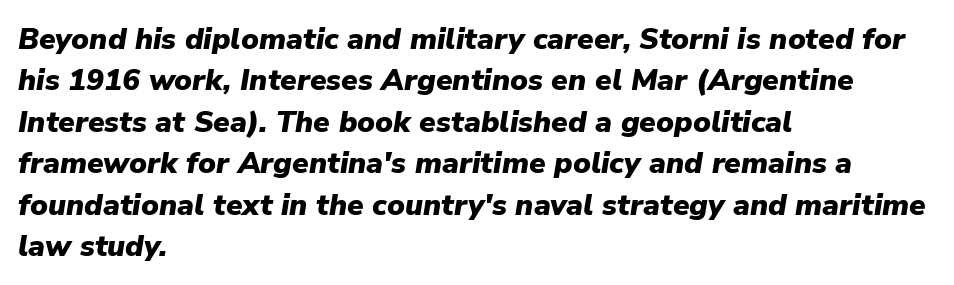
Here the glyphs are tracked normally, forming tight word shapes. Compared with a centered layout, this one pins lines to the left instead. Slant detected: the letters are inclined. Weight: bold. Character widths vary here, with narrow letters taking less room than wide ones.
